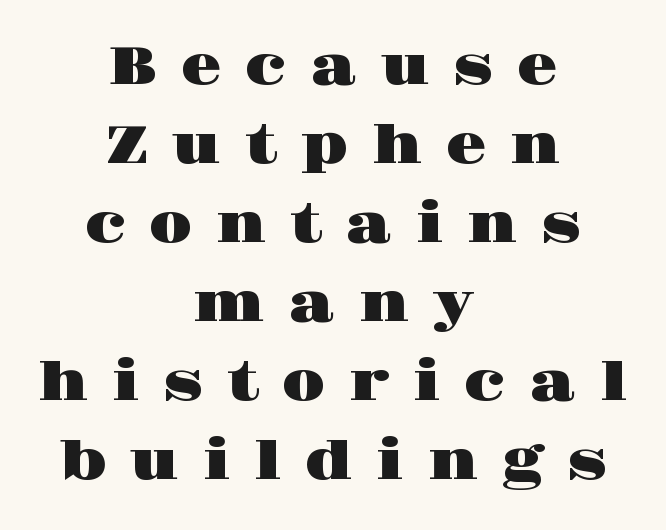
The image shows 53 px wide serif type, upright; set centered, normal line spacing (1.49x), unusually wide letter spacing (+0.44 em), not underlined; high stroke contrast and a large x-height.
